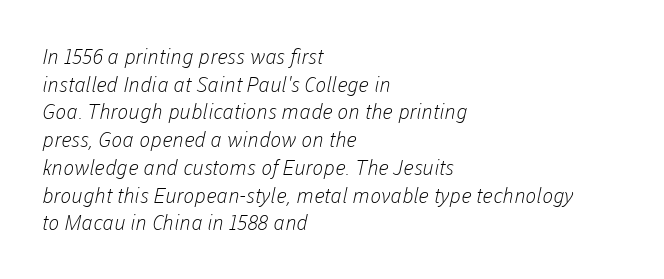
The image shows 21 px text type; set left-aligned, normal line spacing (1.32x), normal letter spacing, not underlined.
